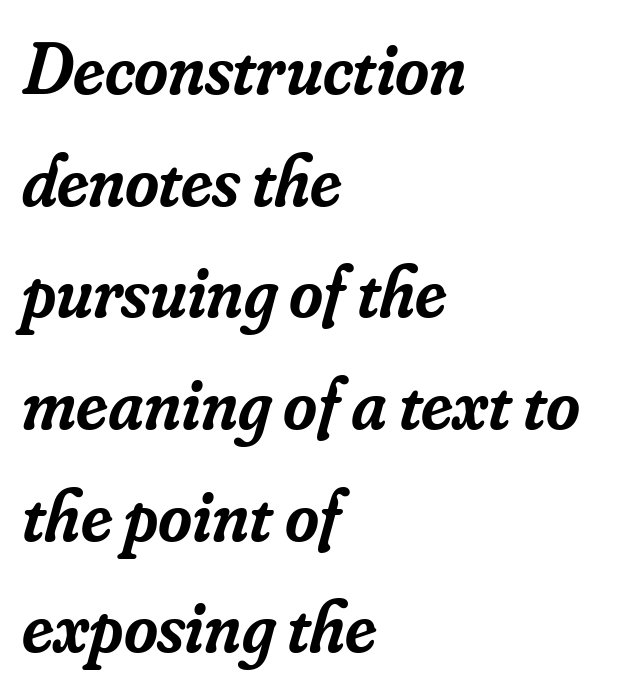
Q: Is the text bold? A: Semi-bold.
Q: Is the text italic (slanted)? A: Yes, it leans right by about 16 degrees.
Q: Is the typeface a serif or a sans-serif typeface? A: Serif.
Q: Is the text underlined? A: No.
Q: How is the paragraph aligned? A: Left-aligned.
Q: Is the spacing between letters normal or unusually wide? A: Normal.
Q: Is the spacing between lines tight, normal or loose? A: Normal.
Q: Width (condensed, normal, or wide)? A: Normal.
Q: Stroke contrast? A: Low.
Q: x-height? A: Small.
Q: Monospaced? A: No.
